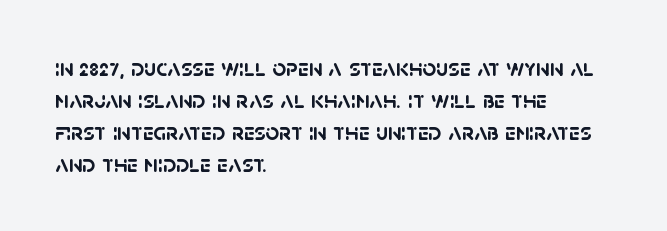
Q: Is the text bold? A: Yes.
Q: Is the text underlined? A: No.
Q: How is the paragraph aligned? A: Left-aligned.
Q: Is the spacing between letters normal or unusually wide? A: Normal.
Q: Is the spacing between lines tight, normal or loose? A: Normal.
